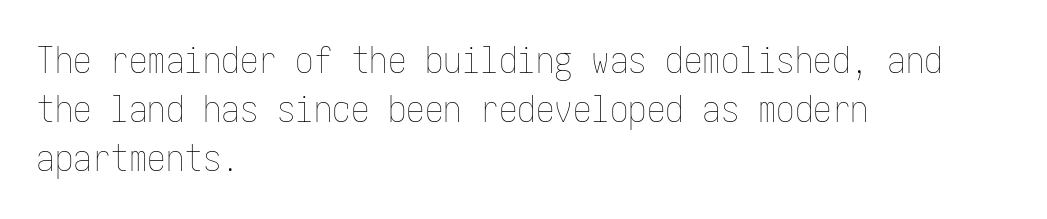
In terms of leading, this rendering sits right in the middle. Designer's note — italics off, roman on. Stroke mass is kept to a normal reading level or below. A classic flush-left, rag-right setting is used for this passage. Beneath every word, the page is bare. The face used here is rendered with its standard letterfit.
